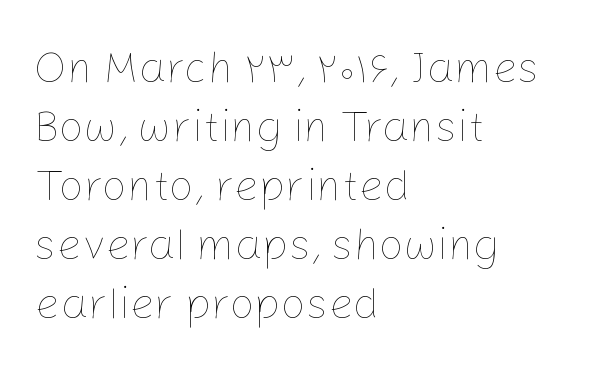
The image shows 44 px thin type, upright; set left-aligned, normal line spacing (1.34x), normal letter spacing, not underlined; low stroke contrast and a medium x-height.
